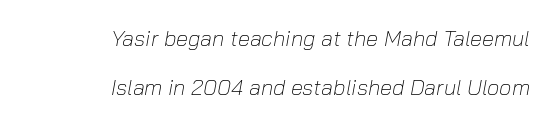
{"italic": "yes", "lean": "right", "slant_degrees": 10, "bold": "no", "underline": "no", "align": "right", "line_spacing": "loose", "line_spacing_ratio": 2.24, "letter_spacing": "normal", "letter_spacing_em": 0.0, "glyph_px": 22}
